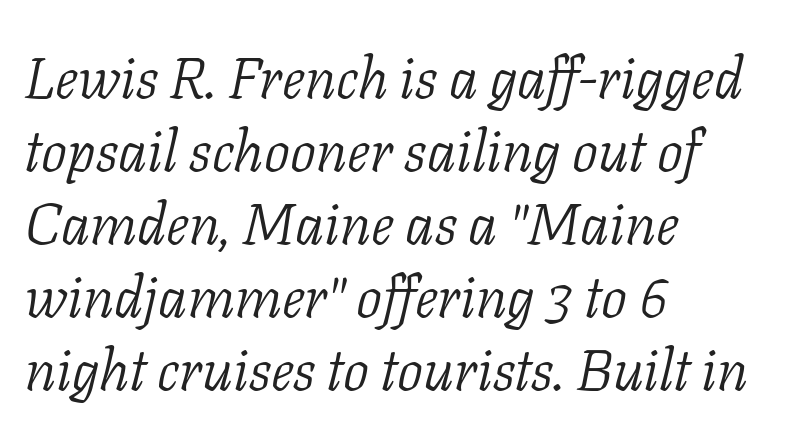
The image shows 58 px light serif type, italic (leaning right); set left-aligned, normal line spacing (1.26x), normal letter spacing, not underlined; low stroke contrast and a medium x-height.
